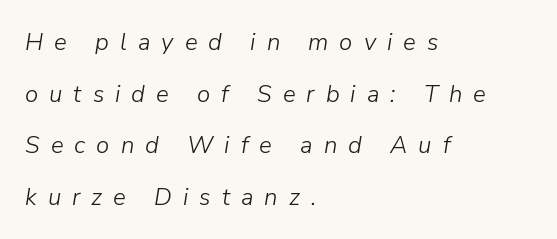
{"italic": "yes", "lean": "right", "slant_degrees": 9, "bold": "no", "underline": "no", "align": "left", "line_spacing": "loose", "line_spacing_ratio": 2.15, "letter_spacing": "wide", "letter_spacing_em": 0.46, "glyph_px": 24}
